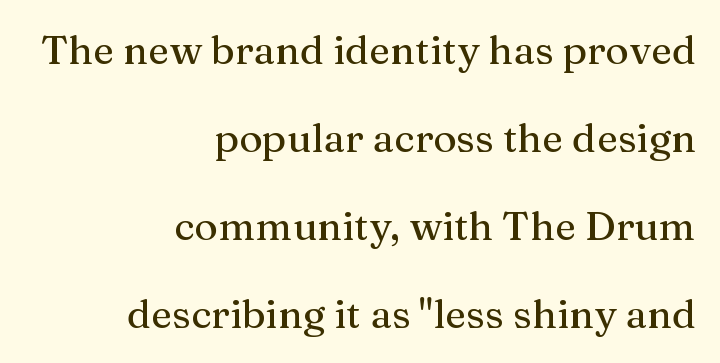
The image shows 40 px serif type, upright; set right-aligned, loose line spacing (2.2x), normal letter spacing, not underlined; medium stroke contrast and a medium x-height.
